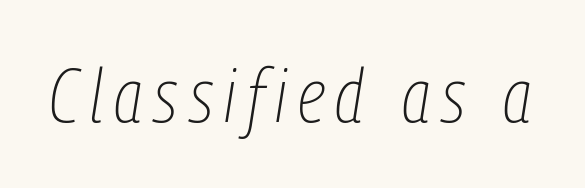
Q: Is the text bold? A: No.
Q: Is the text italic (slanted)? A: Yes, it leans right by about 9 degrees.
Q: Is the text underlined? A: No.
Q: Width (condensed, normal, or wide)? A: Condensed.
Q: Stroke contrast? A: Low.
Q: x-height? A: Medium.
Q: Monospaced? A: No.
